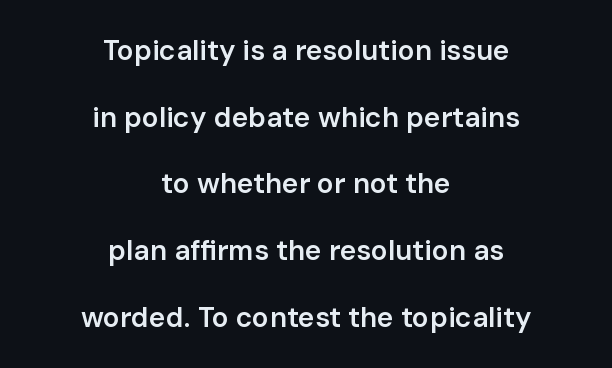
In terms of weight, the rendering is demibold, just under bold. Posture: straight, roman, zero tilt. Loosely led — the rows are spread out. Letter spacing: default.
